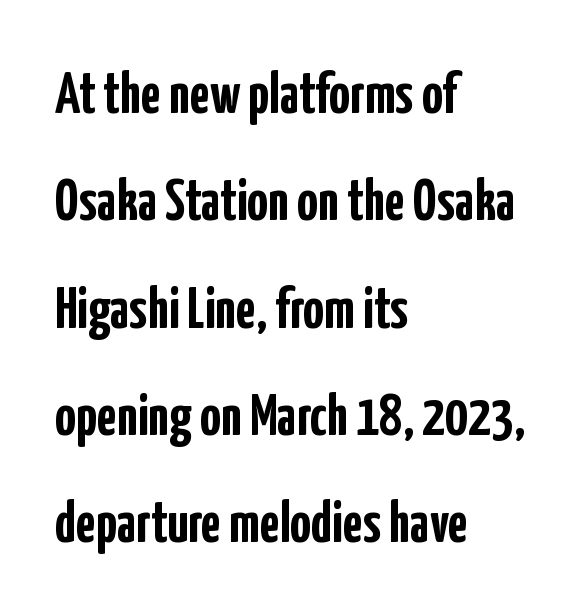
{"serif": "no", "italic": "no", "bold": "yes", "weight": "semibold", "width": "condensed", "stroke_contrast": "low", "x_height": "medium", "monospaced": "no", "underline": "no", "align": "left", "line_spacing_ratio": 1.85, "letter_spacing": "normal", "letter_spacing_em": 0.0, "glyph_px": 58}
